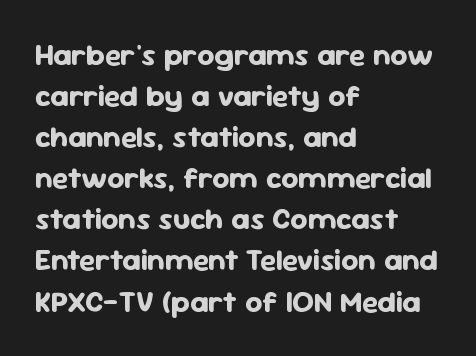
The image shows 30 px bold sans-serif type, upright; set left-aligned, normal line spacing (1.37x), normal letter spacing, not underlined; low stroke contrast and a medium x-height.
